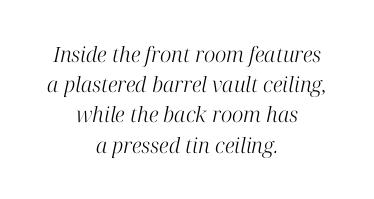
Each row of text sits above clean, open space. Compared with typical paragraphs, the rows here are spaced about the same. Observe the lean: these are italic letterforms. Centered paragraph, ragged on both sides.
